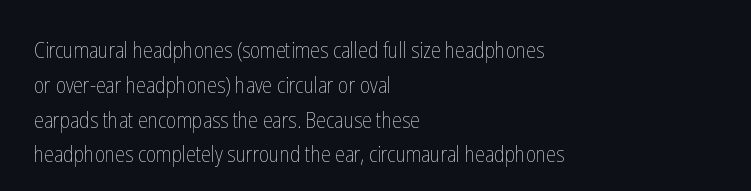
{"italic": "no", "bold": "no", "underline": "no", "align": "left", "line_spacing": "normal", "line_spacing_ratio": 1.58, "letter_spacing": "normal", "letter_spacing_em": 0.0, "glyph_px": 22}
